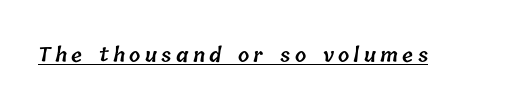
{"bold": "semi", "underline": "yes", "letter_spacing": "wide", "letter_spacing_em": 0.21, "glyph_px": 20}
